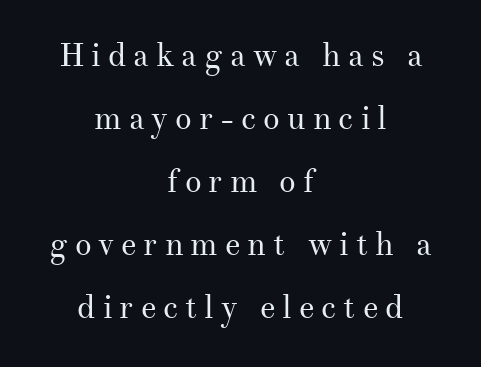
{"serif": "yes", "italic": "no", "bold": "no", "weight": "regular", "width": "normal", "stroke_contrast": "medium", "x_height": "small", "monospaced": "no", "underline": "no", "align": "center", "line_spacing": "loose", "line_spacing_ratio": 1.91, "letter_spacing": "wide", "letter_spacing_em": 0.21, "glyph_px": 33}
